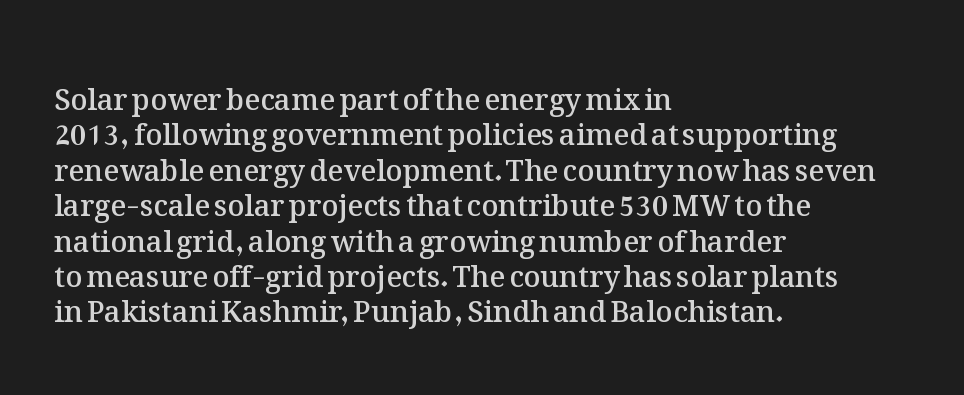
Q: Is the text bold? A: Semi-bold.
Q: Is the text italic (slanted)? A: No, it is upright.
Q: Is the text underlined? A: No.
Q: How is the paragraph aligned? A: Left-aligned.
Q: Is the spacing between letters normal or unusually wide? A: Normal.
Q: Width (condensed, normal, or wide)? A: Normal.
Q: Stroke contrast? A: Medium.
Q: x-height? A: Medium.
Q: Monospaced? A: No.
